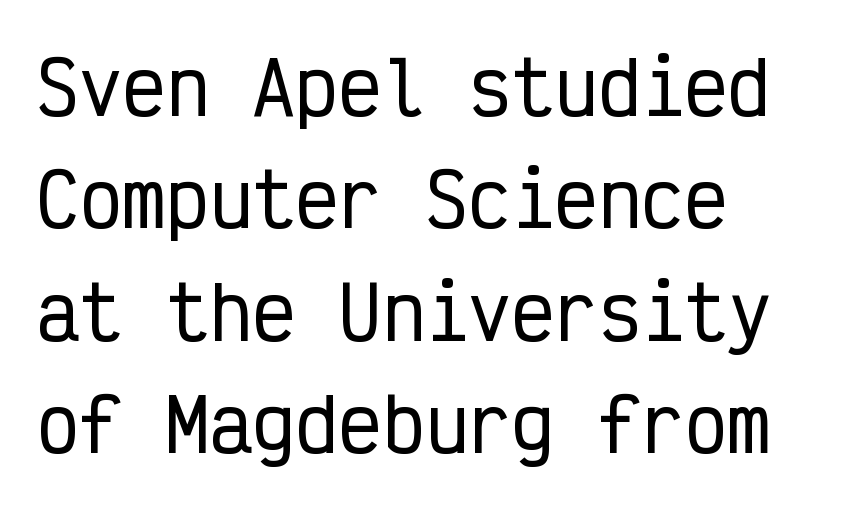
The image shows 72 px condensed sans-serif type, upright, monospaced; set left-aligned, normal line spacing (1.56x), normal letter spacing, not underlined; low stroke contrast and a medium x-height.
